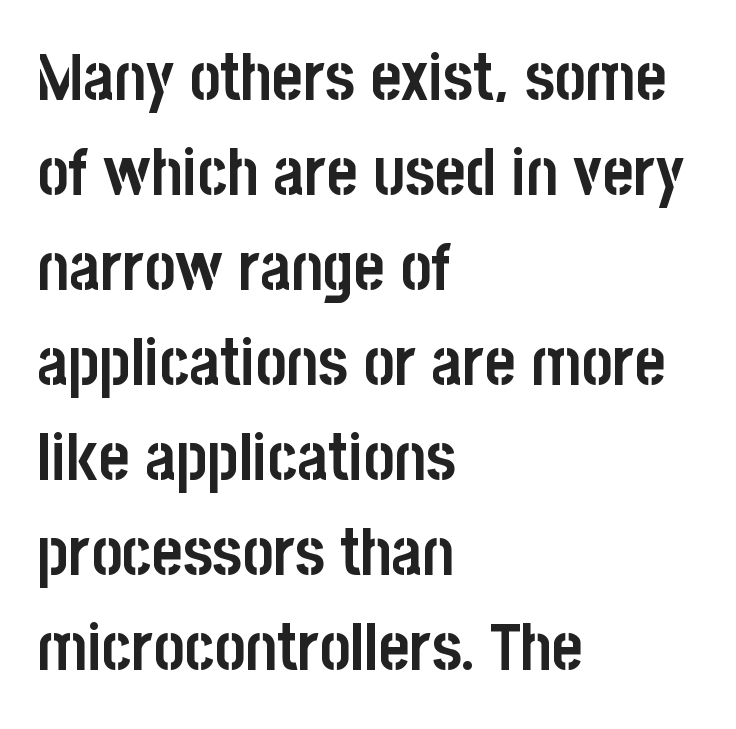
The image shows 66 px semibold, condensed sans-serif type, upright; set left-aligned, normal line spacing (1.44x), normal letter spacing, not underlined; low stroke contrast and a large x-height.
